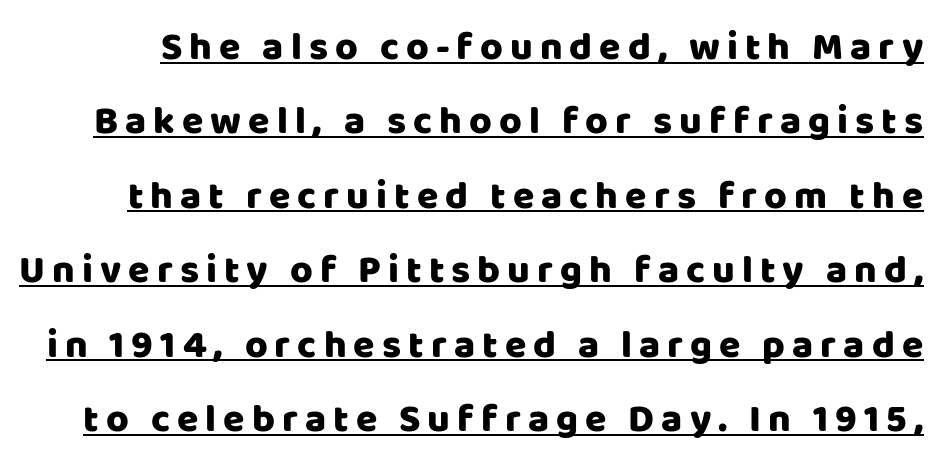
The image shows 39 px sans-serif type, upright; set loose line spacing (1.91x), underlined; low stroke contrast and a large x-height.
